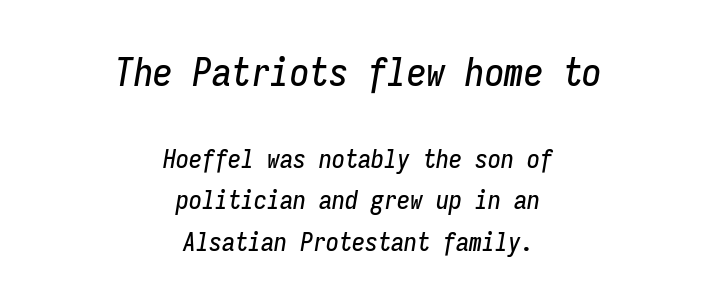
Q: Is the text italic (slanted)? A: Yes, it leans right by about 9 degrees.
Q: Is the text underlined? A: No.
Q: How is the paragraph aligned? A: Centered.
Q: Is the spacing between letters normal or unusually wide? A: Normal.
Q: Is the spacing between lines tight, normal or loose? A: Normal.
Q: Which block of text is set in a larger size, the first (top) or the second (bottom)? A: The first (top) one.
Q: Width (condensed, normal, or wide)? A: Condensed.
Q: Stroke contrast? A: Low.
Q: x-height? A: Medium.
Q: Monospaced? A: Yes.
